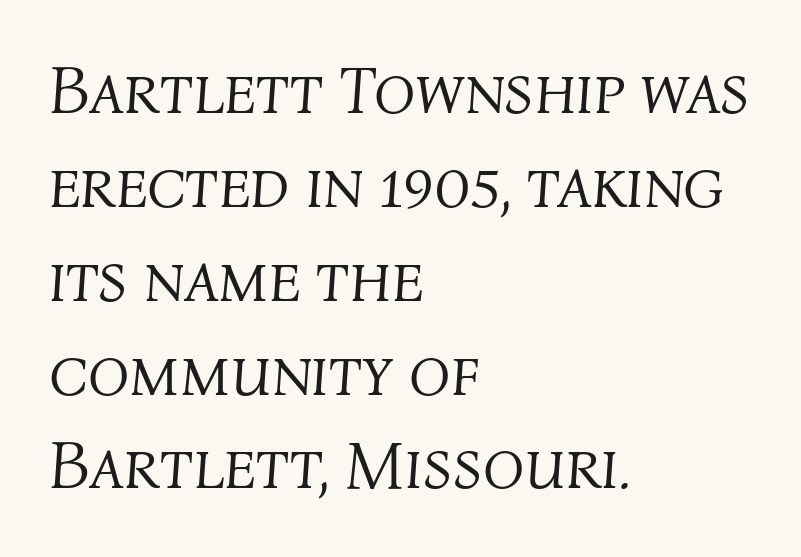
Q: Is the text bold? A: No.
Q: Is the text italic (slanted)? A: Yes, it leans right by about 4 degrees.
Q: Is the text underlined? A: No.
Q: How is the paragraph aligned? A: Left-aligned.
Q: Is the spacing between letters normal or unusually wide? A: Normal.
Q: Is the spacing between lines tight, normal or loose? A: Normal.
Q: Width (condensed, normal, or wide)? A: Normal.
Q: Stroke contrast? A: Medium.
Q: x-height? A: Medium.
Q: Monospaced? A: No.
